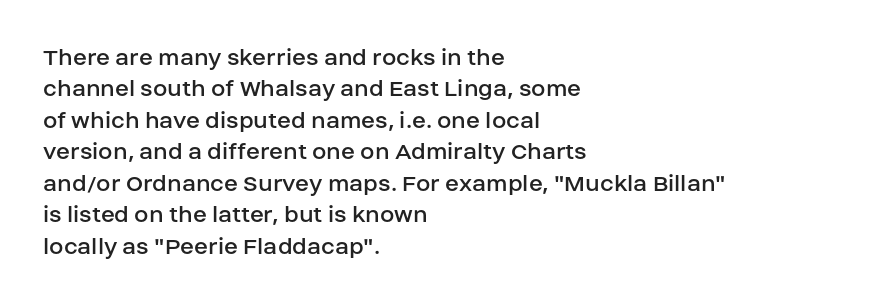
What stands out about the letter spacing? Nothing — it is the standard amount. The rendering anchors every line to the left-hand side. A light-to-regular cut is what we see here. Ordinary non-slanted type is in use.
